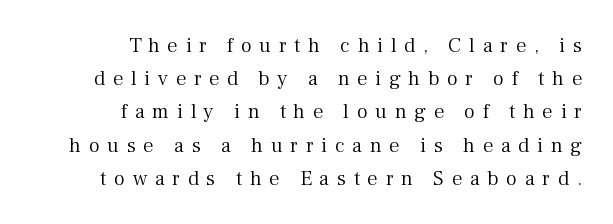
Horizontal alignment here is rightward, an uncommon choice for prose. Letter spacing: wide. The space directly below the letters is spotless. The leading is moderate, giving the passage an even texture.
